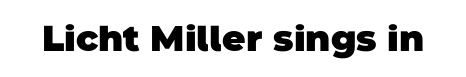
The image shows 36 px heavy sans-serif type; set normal letter spacing, not underlined; low stroke contrast and a large x-height.
